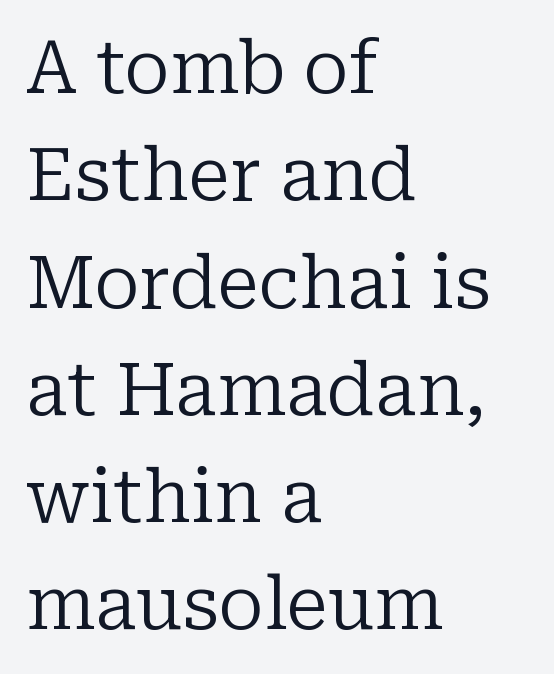
The image shows 72 px regular-weight serif type, upright; set left-aligned, normal line spacing (1.49x), normal letter spacing, not underlined; low stroke contrast and a medium x-height.
